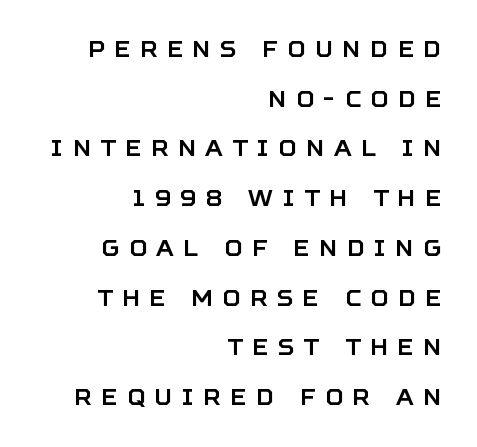
{"italic": "no", "underline": "no", "align": "right", "line_spacing": "loose", "line_spacing_ratio": 2.26, "letter_spacing": "wide", "letter_spacing_em": 0.43, "glyph_px": 22}
